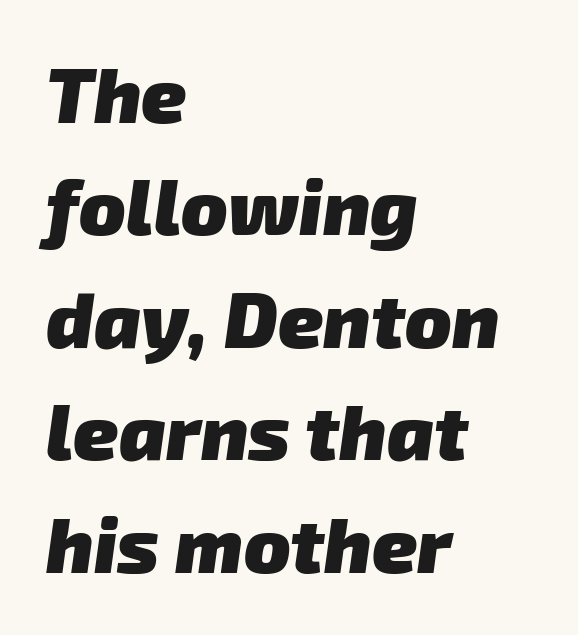
{"serif": "no", "bold": "yes", "weight": "heavy", "width": "normal", "stroke_contrast": "low", "x_height": "medium", "monospaced": "no", "underline": "no", "align": "left", "line_spacing": "normal", "line_spacing_ratio": 1.46, "letter_spacing": "normal", "letter_spacing_em": 0.0, "glyph_px": 77}
